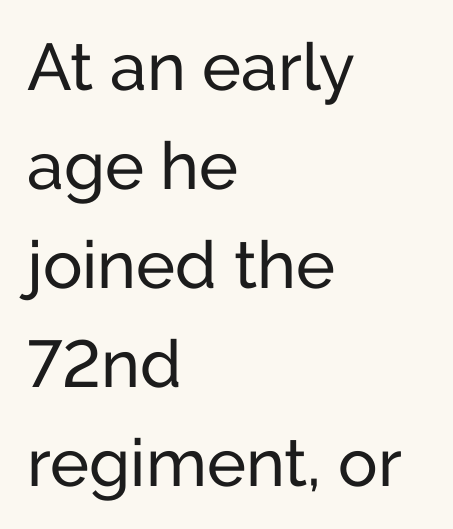
{"serif": "no", "italic": "no", "bold": "no", "weight": "regular", "width": "normal", "stroke_contrast": "low", "x_height": "medium", "monospaced": "no", "underline": "no", "align": "left", "line_spacing": "normal", "line_spacing_ratio": 1.5, "letter_spacing": "normal", "letter_spacing_em": 0.0, "glyph_px": 66}
